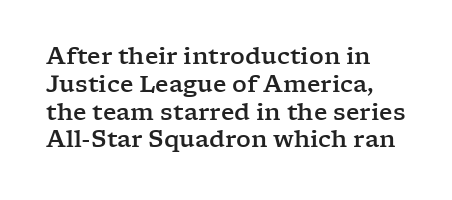
Upright lettering throughout. Unmarked baselines from the first word to the last. Short note: letters normally spaced.
